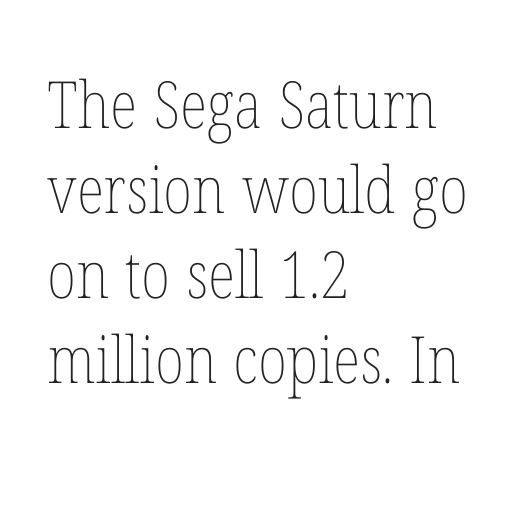
{"italic": "no", "bold": "no", "weight": "thin", "width": "condensed", "stroke_contrast": "low", "x_height": "medium", "monospaced": "no", "underline": "no", "align": "left", "line_spacing": "normal", "line_spacing_ratio": 1.31, "letter_spacing": "normal", "letter_spacing_em": 0.0, "glyph_px": 65}
